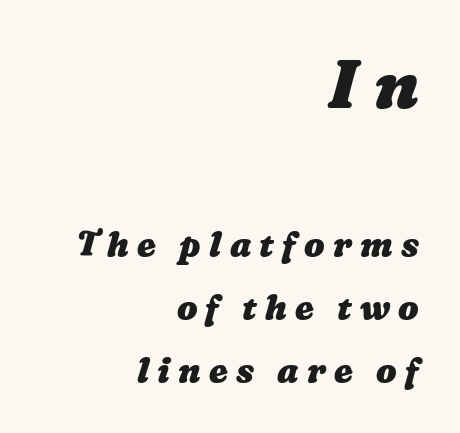
Q: Is the text bold? A: Yes.
Q: Is the text underlined? A: No.
Q: How is the paragraph aligned? A: Right-aligned.
Q: Is the spacing between letters normal or unusually wide? A: Unusually wide.
Q: Which block of text is set in a larger size, the first (top) or the second (bottom)? A: The first (top) one.
Q: Width (condensed, normal, or wide)? A: Wide.
Q: Stroke contrast? A: Medium.
Q: x-height? A: Medium.
Q: Monospaced? A: No.
